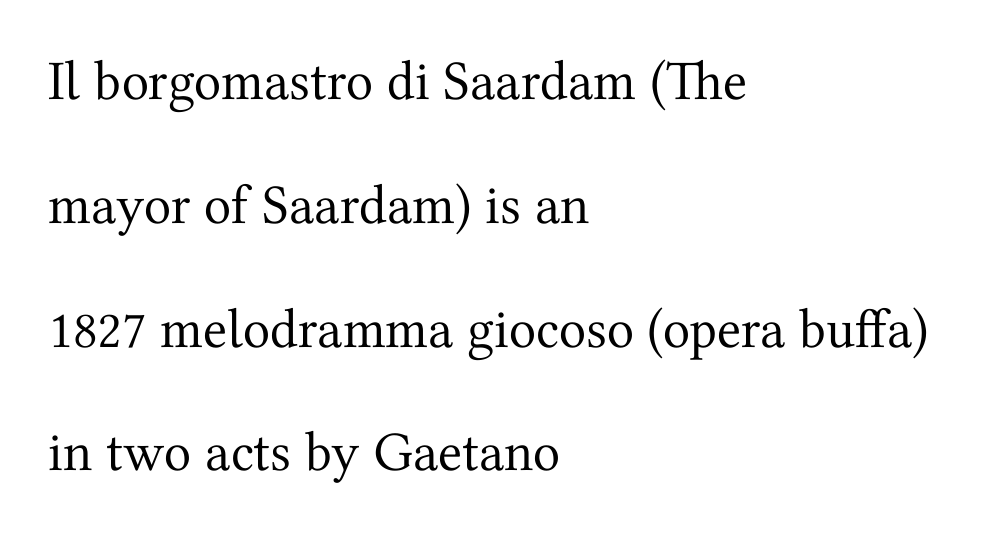
The letters advance in unequal steps, a hallmark of proportional type. Stem width sits at or under what a default text font uses. Anything drawn beneath the words? Only blank space. One-word summary of the alignment: left. Baseline-to-baseline distance is far greater than the letter height.
